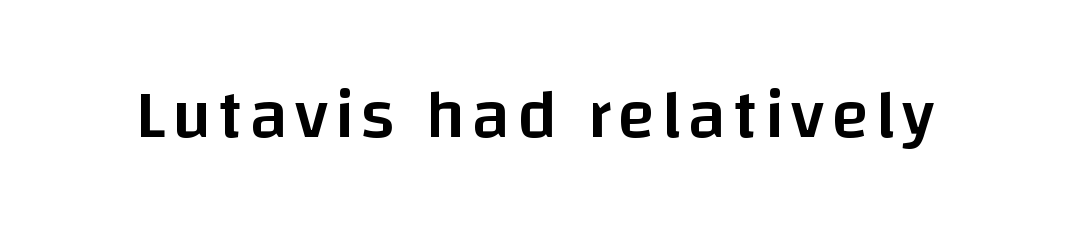
The passage shown is typeset with a sans-serif family. A typesetter would call this proportional, since set widths differ per character. Is the type bold? Partly — it's a semibold, heavier than regular but not fully bold. Beneath every word, the page is bare. Italic? Not at all — the glyphs are vertical.
